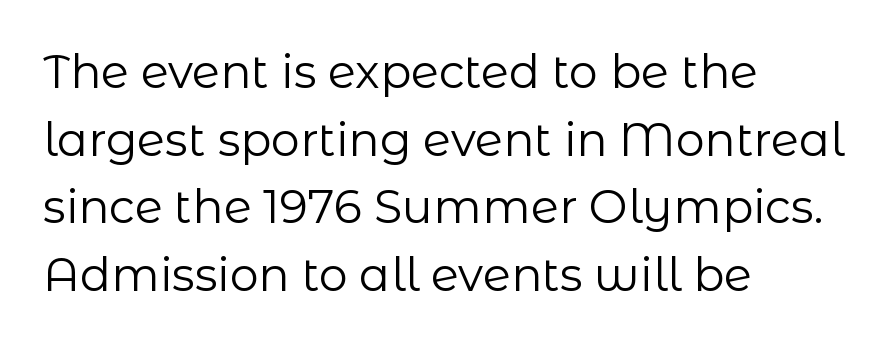
Q: Is the text bold? A: No.
Q: Is the text italic (slanted)? A: No, it is upright.
Q: Is the typeface a serif or a sans-serif typeface? A: Sans-serif.
Q: Is the text underlined? A: No.
Q: How is the paragraph aligned? A: Left-aligned.
Q: Is the spacing between letters normal or unusually wide? A: Normal.
Q: Is the spacing between lines tight, normal or loose? A: Normal.
Q: Width (condensed, normal, or wide)? A: Normal.
Q: Stroke contrast? A: Low.
Q: x-height? A: Medium.
Q: Monospaced? A: No.
